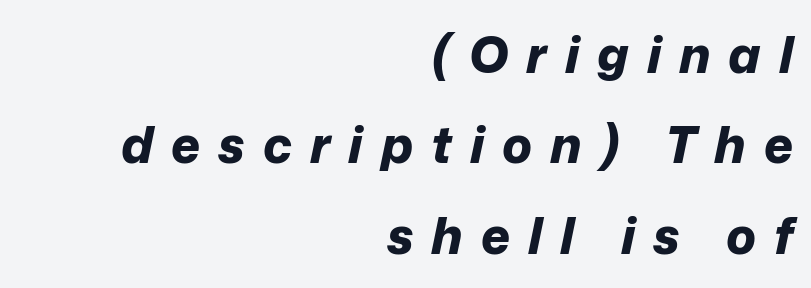
{"italic": "yes", "lean": "right", "slant_degrees": 12, "bold": "yes", "weight": "bold", "width": "normal", "stroke_contrast": "low", "x_height": "medium", "monospaced": "no", "underline": "no", "align": "right", "line_spacing_ratio": 1.81, "letter_spacing": "wide", "letter_spacing_em": 0.36, "glyph_px": 50}
